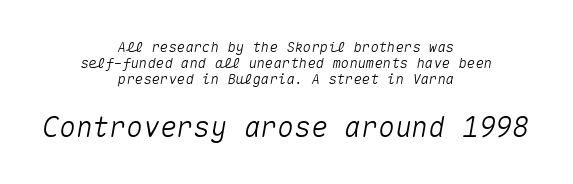
Q: Is the text italic (slanted)? A: Yes, it leans right by about 10 degrees.
Q: Is the text underlined? A: No.
Q: How is the paragraph aligned? A: Centered.
Q: Is the spacing between letters normal or unusually wide? A: Normal.
Q: Which block of text is set in a larger size, the first (top) or the second (bottom)? A: The second (bottom) one.
Q: Width (condensed, normal, or wide)? A: Normal.
Q: Stroke contrast? A: Medium.
Q: x-height? A: Medium.
Q: Monospaced? A: Yes.
